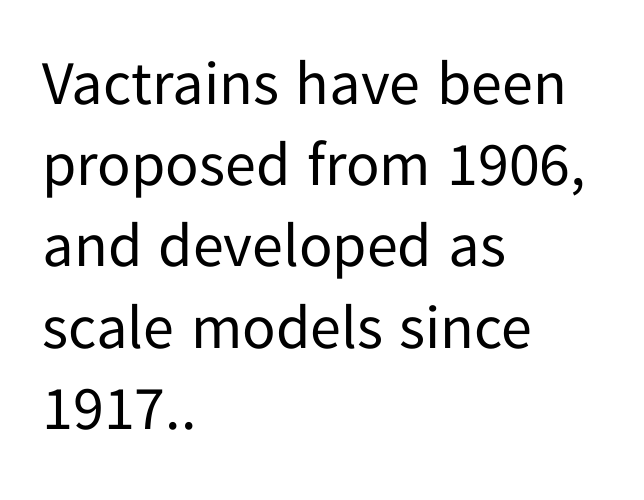
{"serif": "no", "italic": "no", "bold": "no", "weight": "regular", "width": "normal", "stroke_contrast": "low", "x_height": "medium", "monospaced": "no", "underline": "no", "align": "left", "line_spacing": "normal", "line_spacing_ratio": 1.31, "letter_spacing": "normal", "letter_spacing_em": 0.0, "glyph_px": 62}
